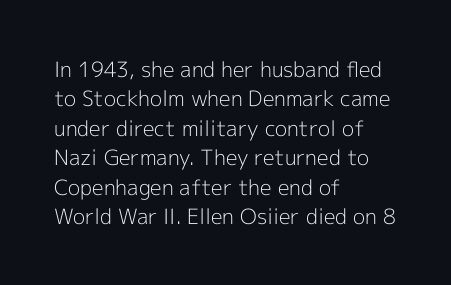
The image shows 21 px text type, upright; set left-aligned, normal line spacing (1.4x), normal letter spacing, not underlined.
